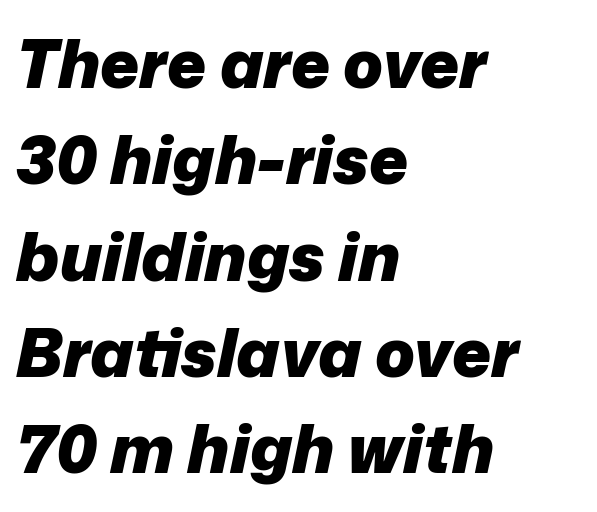
{"italic": "yes", "lean": "right", "slant_degrees": 12, "bold": "yes", "weight": "heavy", "width": "normal", "stroke_contrast": "low", "x_height": "medium", "monospaced": "no", "underline": "no", "align": "left", "line_spacing": "normal", "line_spacing_ratio": 1.46, "letter_spacing": "normal", "letter_spacing_em": 0.0, "glyph_px": 66}
